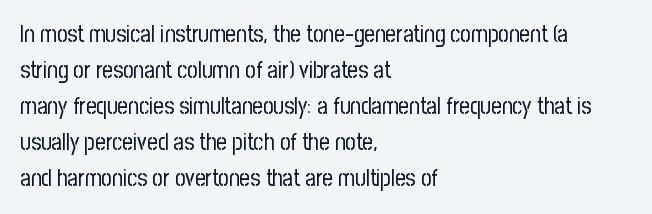
Q: Is the text bold? A: No.
Q: Is the text italic (slanted)? A: No, it is upright.
Q: Is the text underlined? A: No.
Q: How is the paragraph aligned? A: Left-aligned.
Q: Is the spacing between letters normal or unusually wide? A: Normal.
Q: Is the spacing between lines tight, normal or loose? A: Normal.
